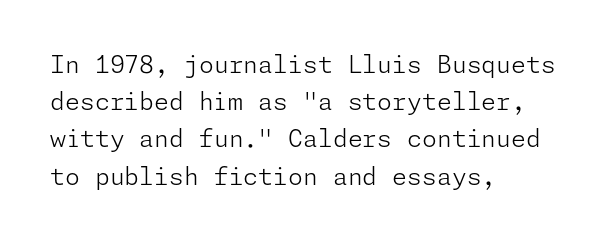
Ordinary non-slanted type is in use. This sample uses plain, unmodified letter spacing. Has an underline been added? It has not. The designer left line spacing at the default. The cut favours lightness, reaching ordinary text weight at its darkest. Layout note: lines flush left.
